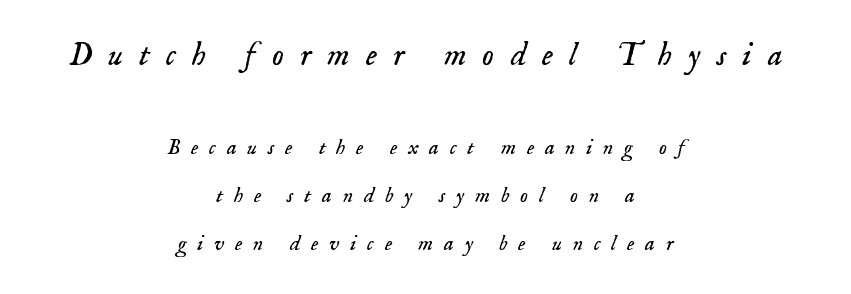
{"serif": "yes", "italic": "yes", "lean": "right", "slant_degrees": 18, "bold": "no", "weight": "light", "width": "normal", "stroke_contrast": "low", "x_height": "small", "monospaced": "no", "underline": "no", "align": "center", "line_spacing": "loose", "line_spacing_ratio": 2.19, "letter_spacing": "wide", "letter_spacing_em": 0.49, "larger_block": "first", "size_ratio": 1.5, "glyph_px": 33}
